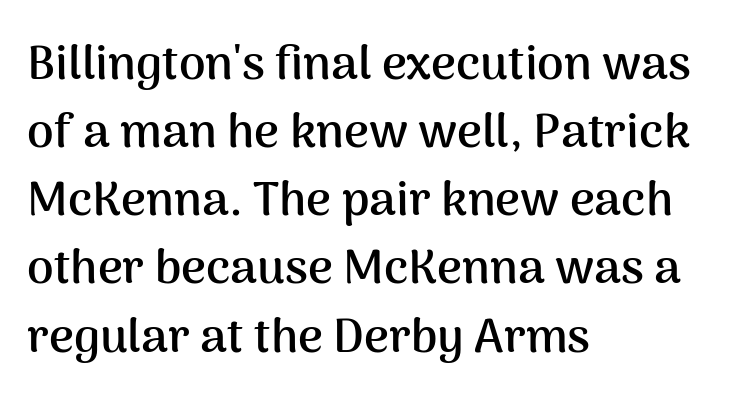
Q: Is the text bold? A: Yes.
Q: Is the text italic (slanted)? A: No, it is upright.
Q: Is the typeface a serif or a sans-serif typeface? A: Sans-serif.
Q: Is the text underlined? A: No.
Q: How is the paragraph aligned? A: Left-aligned.
Q: Is the spacing between letters normal or unusually wide? A: Normal.
Q: Is the spacing between lines tight, normal or loose? A: Normal.
Q: Width (condensed, normal, or wide)? A: Normal.
Q: Stroke contrast? A: Medium.
Q: x-height? A: Medium.
Q: Monospaced? A: No.
